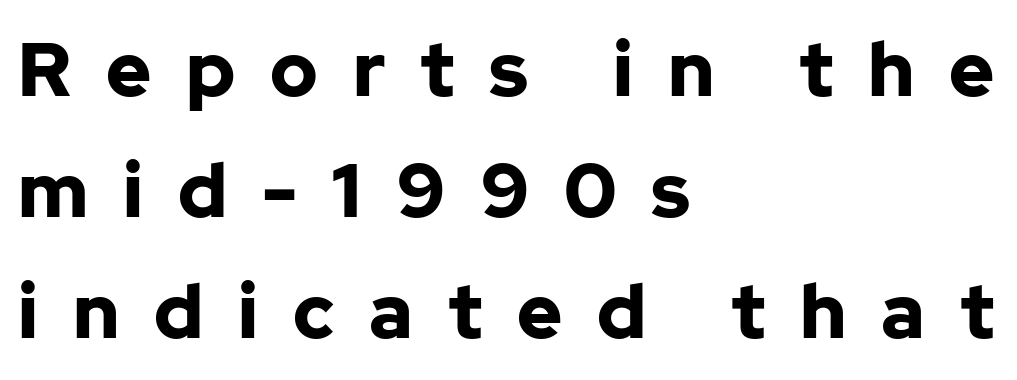
The image shows 76 px bold sans-serif type, upright; set left-aligned, normal line spacing (1.59x), unusually wide letter spacing (+0.46 em), not underlined; low stroke contrast and a medium x-height.
